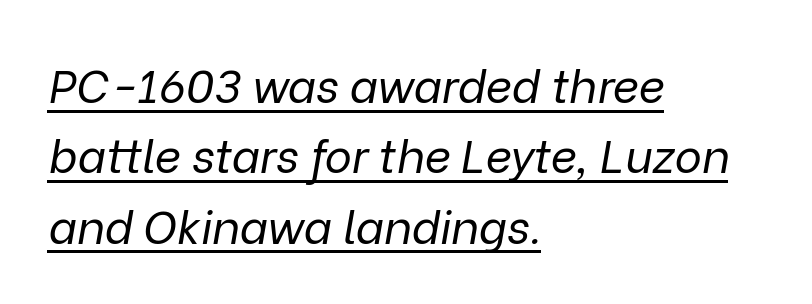
The leading is moderate, giving the passage an even texture. Characters follow at the spacing the type designer built in. Visually the block forms a straight wall on the left and a jagged coastline on the right. Heft: none added — not bold.
